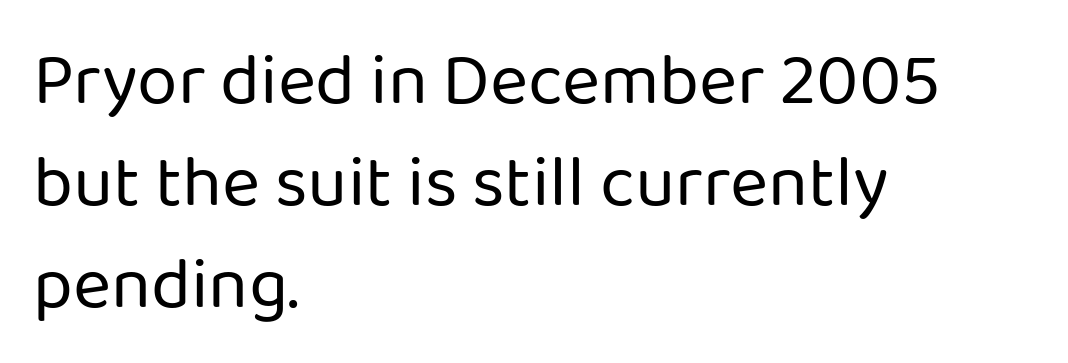
In CSS terms this would be text-align: left. This is the regular roman posture of the typeface. The passage shown is not underscored anywhere. Is this a fixed-width face? No — the glyphs have proportional, varying widths.
